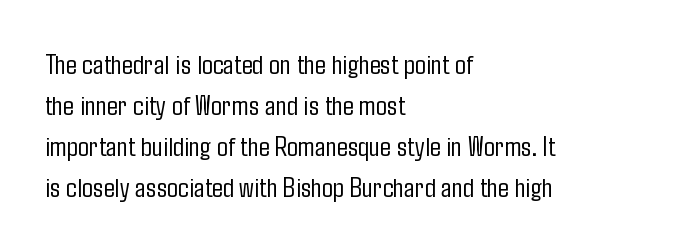
{"serif": "no", "italic": "no", "bold": "no", "weight": "light", "width": "condensed", "stroke_contrast": "low", "x_height": "medium", "monospaced": "no", "underline": "no", "align": "left", "line_spacing": "normal", "line_spacing_ratio": 1.41, "letter_spacing": "normal", "letter_spacing_em": 0.0, "glyph_px": 29}
